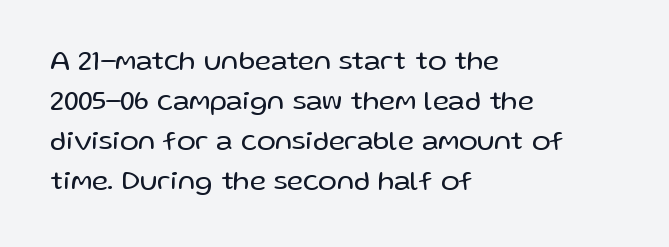
{"serif": "no", "italic": "no", "bold": "no", "weight": "regular", "width": "normal", "stroke_contrast": "low", "x_height": "medium", "monospaced": "no", "underline": "no", "align": "left", "line_spacing": "normal", "line_spacing_ratio": 1.43, "letter_spacing": "normal", "letter_spacing_em": 0.0, "glyph_px": 28}
